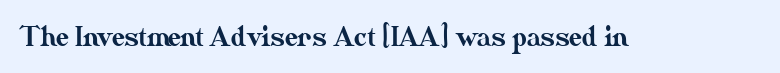
Is there any slant? The stems are plumb. Descenders are the only things crossing below the line. The line texture is even and compact thanks to regular tracking.
